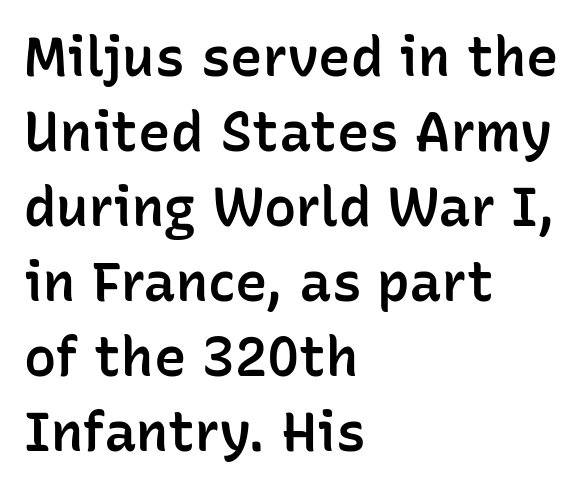
Q: Is the text bold? A: Semi-bold.
Q: Is the text italic (slanted)? A: No, it is upright.
Q: Is the typeface a serif or a sans-serif typeface? A: Sans-serif.
Q: Is the text underlined? A: No.
Q: How is the paragraph aligned? A: Left-aligned.
Q: Is the spacing between letters normal or unusually wide? A: Normal.
Q: Is the spacing between lines tight, normal or loose? A: Normal.
Q: Width (condensed, normal, or wide)? A: Normal.
Q: Stroke contrast? A: Low.
Q: x-height? A: Medium.
Q: Monospaced? A: No.
